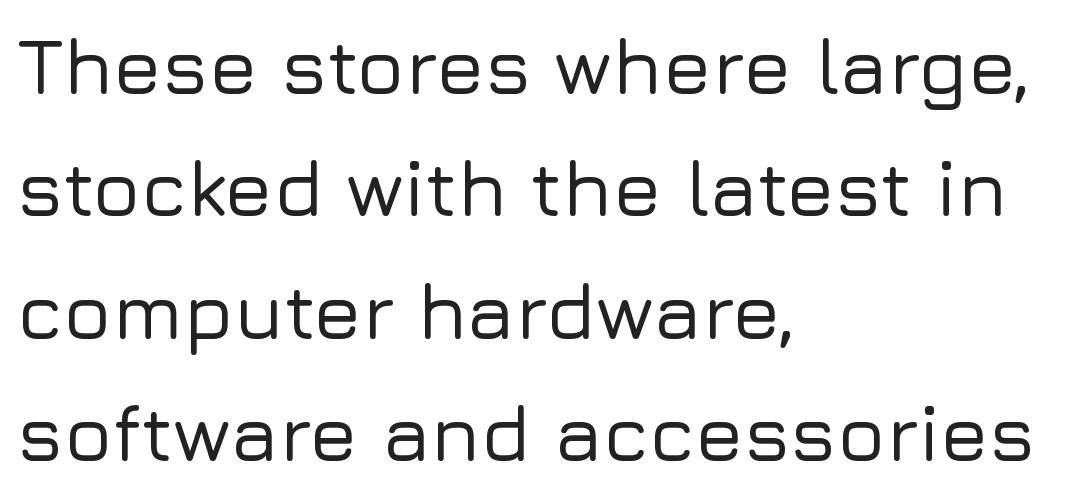
Tracking value appears to be zero — textbook default spacing. This sample has the flowing, uneven cadence of proportional lettering. Underlining? Definitely not there. The lettering stays uniformly vertical, giving the passage a roman look. Look at the bottom of the vertical strokes: they stop flat, with no serifs. The block of text has a typical density, with ordinary space between rows.
